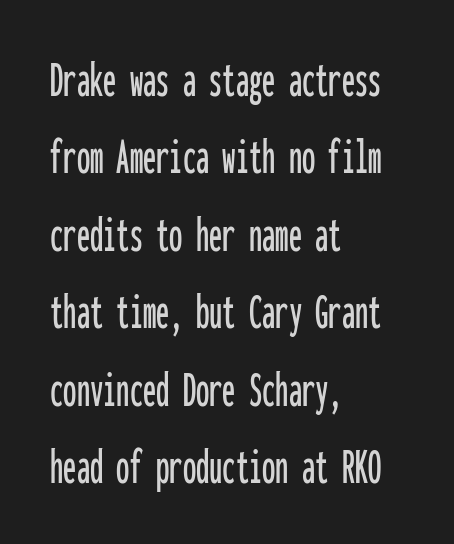
{"serif": "no", "italic": "no", "width": "condensed", "stroke_contrast": "low", "x_height": "medium", "monospaced": "yes", "underline": "no", "align": "left", "line_spacing": "normal", "line_spacing_ratio": 1.46, "letter_spacing": "normal", "letter_spacing_em": 0.0, "glyph_px": 53}
